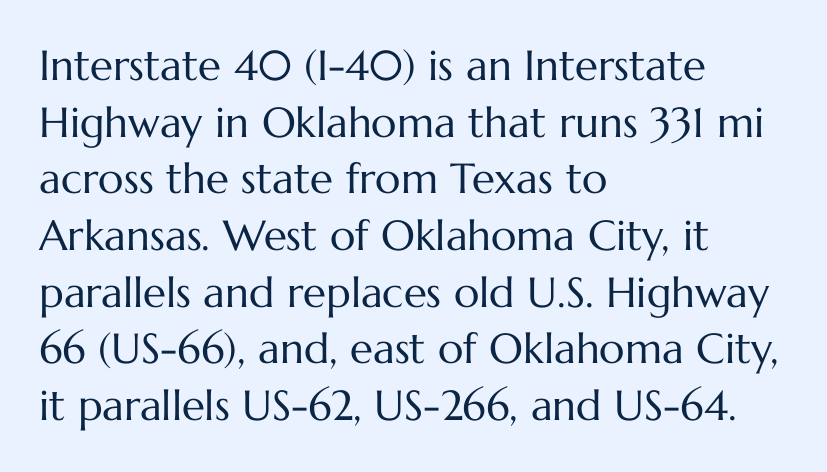
The letters sit at their default tracking, neither squeezed nor spread. Summary of weight: not heavy and not bold. These lines were composed using upright roman letters. The strip under each line holds only bare page. The face used here is proportionally spaced, like ordinary book or web type. The rows are spaced the way most documents space them.
